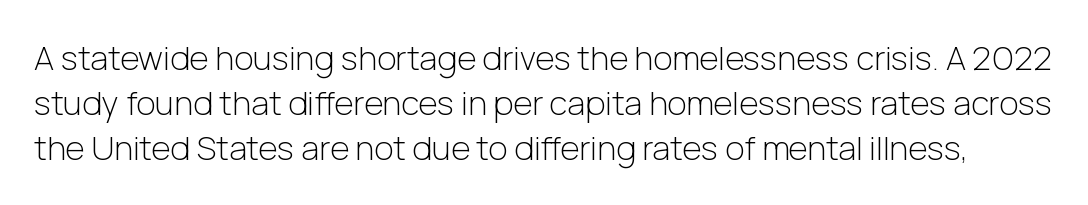
The image shows 33 px light sans-serif type, upright; set normal line spacing (1.37x), normal letter spacing, not underlined; low stroke contrast and a medium x-height.
